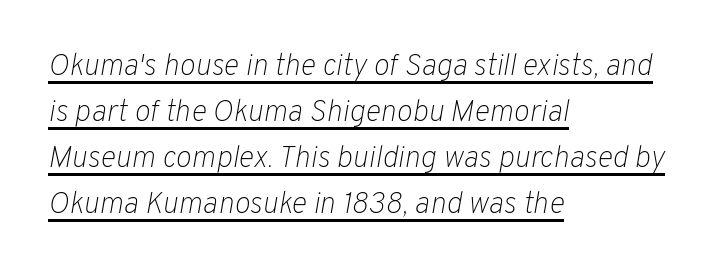
Q: Is the text bold? A: No.
Q: Is the text italic (slanted)? A: Yes, it leans right by about 10 degrees.
Q: Is the text underlined? A: Yes.
Q: How is the paragraph aligned? A: Left-aligned.
Q: Is the spacing between letters normal or unusually wide? A: Normal.
Q: Is the spacing between lines tight, normal or loose? A: Normal.
Q: Width (condensed, normal, or wide)? A: Normal.
Q: Stroke contrast? A: Low.
Q: x-height? A: Medium.
Q: Monospaced? A: No.
